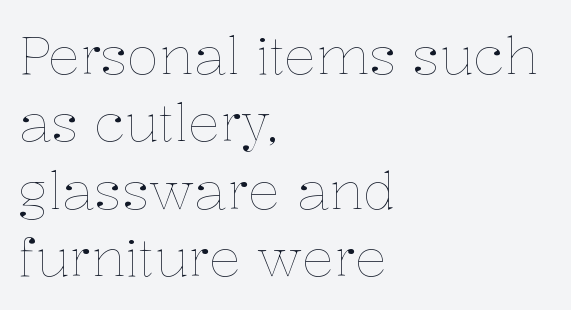
Q: Is the text bold? A: No.
Q: Is the text italic (slanted)? A: No, it is upright.
Q: Is the text underlined? A: No.
Q: How is the paragraph aligned? A: Left-aligned.
Q: Is the spacing between letters normal or unusually wide? A: Normal.
Q: Is the spacing between lines tight, normal or loose? A: Normal.
Q: Width (condensed, normal, or wide)? A: Normal.
Q: Stroke contrast? A: Low.
Q: x-height? A: Medium.
Q: Monospaced? A: No.
